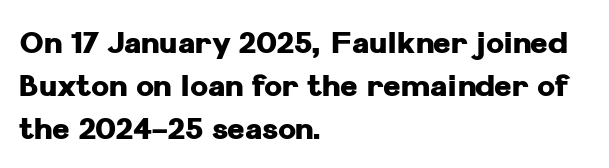
Q: Is the text bold? A: Yes.
Q: Is the text italic (slanted)? A: No, it is upright.
Q: Is the typeface a serif or a sans-serif typeface? A: Sans-serif.
Q: Is the text underlined? A: No.
Q: How is the paragraph aligned? A: Left-aligned.
Q: Is the spacing between letters normal or unusually wide? A: Normal.
Q: Is the spacing between lines tight, normal or loose? A: Normal.
Q: Width (condensed, normal, or wide)? A: Normal.
Q: Stroke contrast? A: Low.
Q: x-height? A: Medium.
Q: Monospaced? A: No.
